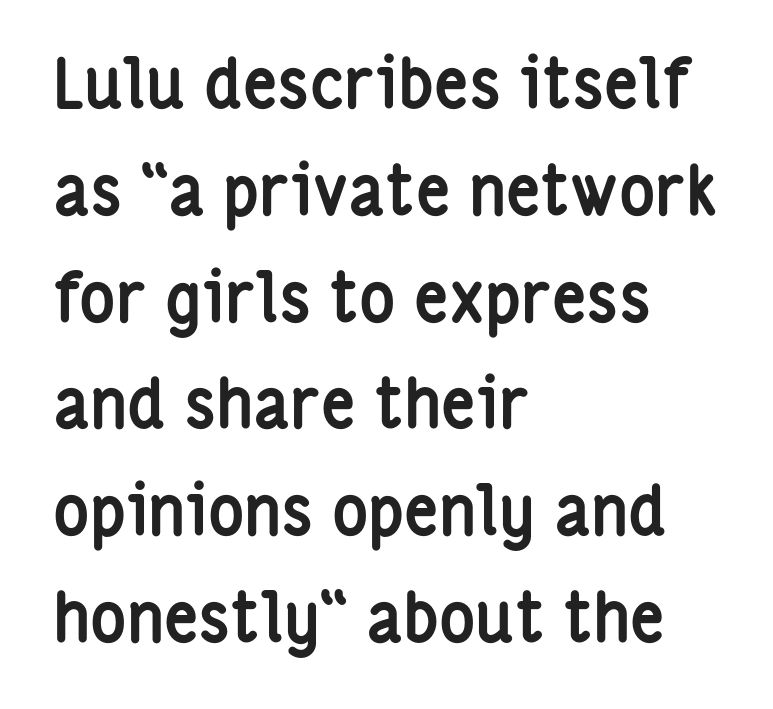
The image shows 68 px semibold, condensed sans-serif type, upright; set left-aligned, normal line spacing (1.57x), normal letter spacing, not underlined; low stroke contrast and a medium x-height.
